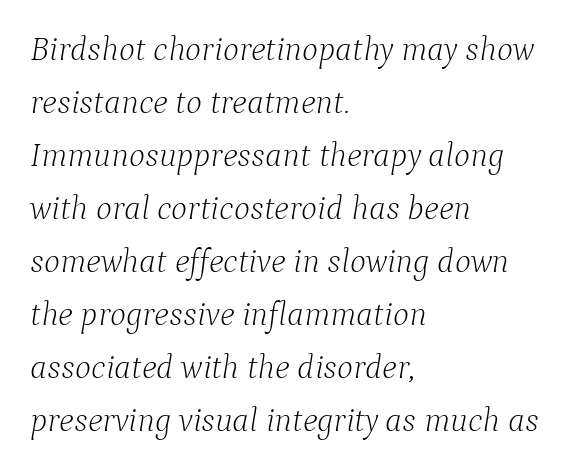
Proportional: the letters do not fall into vertical columns. The typesetter chose a ragged-right arrangement here. Heaviness? Minimal to ordinary, like unemphasized prose. The face used here is rendered with its standard letterfit.
